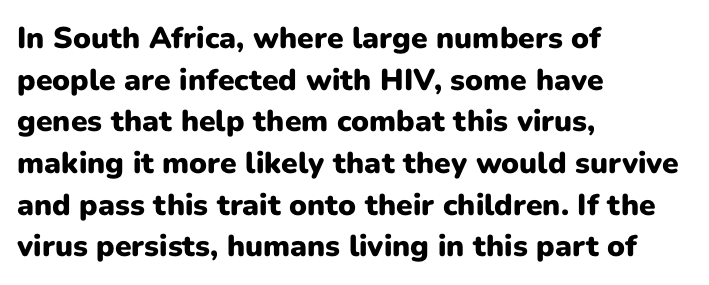
Q: Is the text bold? A: Yes.
Q: Is the text italic (slanted)? A: No, it is upright.
Q: Is the typeface a serif or a sans-serif typeface? A: Sans-serif.
Q: Is the text underlined? A: No.
Q: How is the paragraph aligned? A: Left-aligned.
Q: Is the spacing between letters normal or unusually wide? A: Normal.
Q: Is the spacing between lines tight, normal or loose? A: Normal.
Q: Width (condensed, normal, or wide)? A: Normal.
Q: Stroke contrast? A: Low.
Q: x-height? A: Medium.
Q: Monospaced? A: No.
